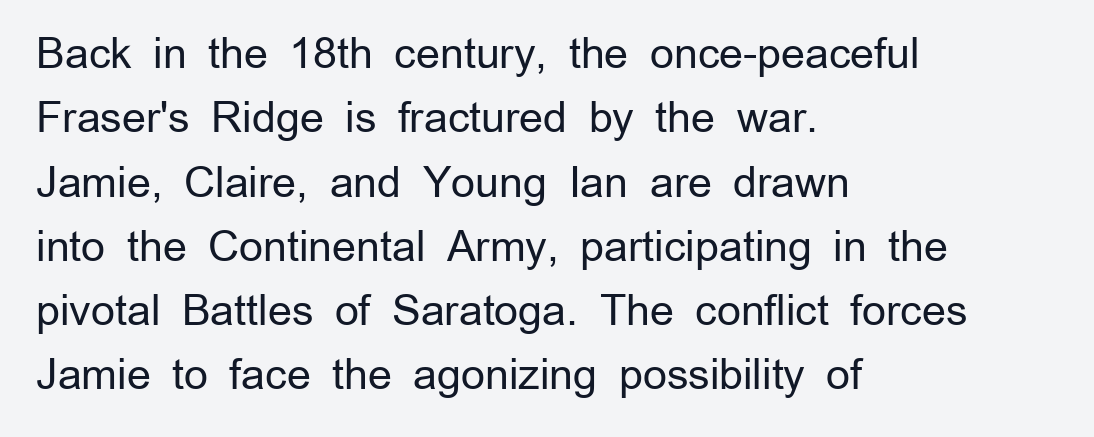
Q: Is the text bold? A: No.
Q: Is the text italic (slanted)? A: No, it is upright.
Q: Is the typeface a serif or a sans-serif typeface? A: Sans-serif.
Q: Is the text underlined? A: No.
Q: How is the paragraph aligned? A: Left-aligned.
Q: Is the spacing between letters normal or unusually wide? A: Normal.
Q: Is the spacing between lines tight, normal or loose? A: Normal.
Q: Width (condensed, normal, or wide)? A: Normal.
Q: Stroke contrast? A: Low.
Q: x-height? A: Medium.
Q: Monospaced? A: No.
